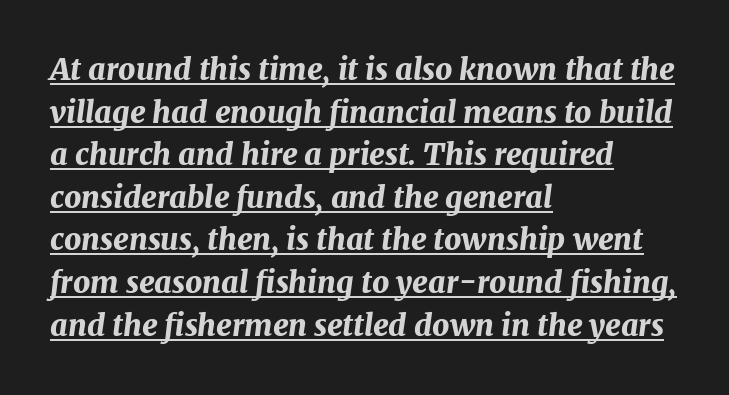
The image shows 30 px bold type, italic (leaning right); set left-aligned, normal line spacing (1.42x), normal letter spacing, underlined; medium stroke contrast and a medium x-height.
